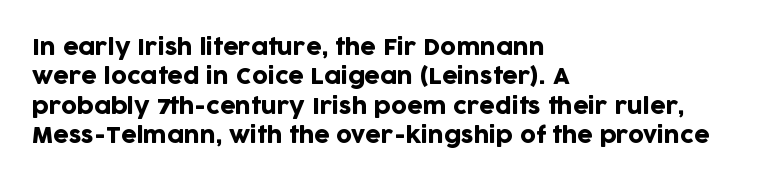
{"italic": "no", "underline": "no", "align": "left", "line_spacing": "normal", "line_spacing_ratio": 1.33, "letter_spacing": "normal", "letter_spacing_em": 0.0, "glyph_px": 22}
